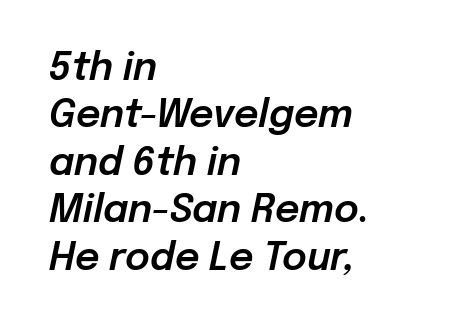
Q: Is the text italic (slanted)? A: Yes, it leans right by about 12 degrees.
Q: Is the text underlined? A: No.
Q: How is the paragraph aligned? A: Left-aligned.
Q: Is the spacing between letters normal or unusually wide? A: Normal.
Q: Is the spacing between lines tight, normal or loose? A: Normal.
Q: Width (condensed, normal, or wide)? A: Normal.
Q: Stroke contrast? A: Low.
Q: x-height? A: Medium.
Q: Monospaced? A: No.
